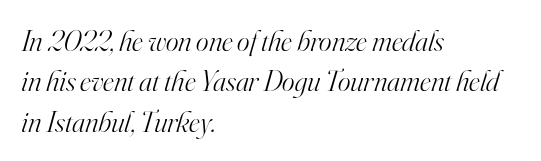
{"serif": "yes", "italic": "yes", "lean": "right", "slant_degrees": 16, "bold": "no", "weight": "light", "width": "normal", "stroke_contrast": "high", "x_height": "small", "monospaced": "no", "underline": "no", "align": "left", "line_spacing": "normal", "line_spacing_ratio": 1.35, "letter_spacing": "normal", "letter_spacing_em": 0.0, "glyph_px": 30}
